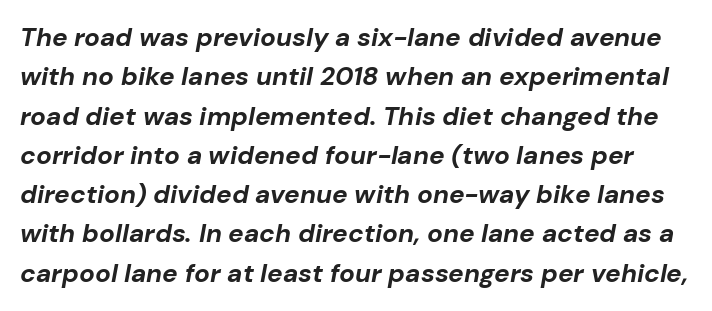
{"italic": "yes", "lean": "right", "slant_degrees": 10, "bold": "yes", "underline": "no", "line_spacing": "normal", "line_spacing_ratio": 1.51, "letter_spacing": "normal", "letter_spacing_em": 0.0, "glyph_px": 26}
